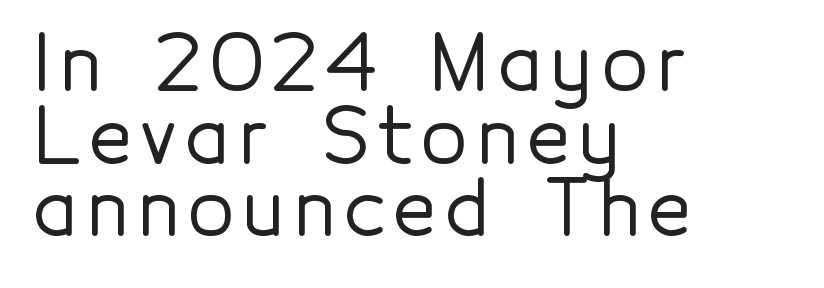
{"serif": "no", "italic": "no", "width": "normal", "x_height": "medium", "monospaced": "no", "underline": "no", "align": "left", "line_spacing": "tight", "line_spacing_ratio": 0.97, "glyph_px": 75}
